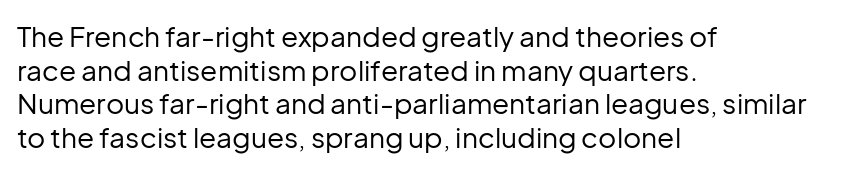
{"serif": "no", "italic": "no", "bold": "no", "weight": "regular", "width": "normal", "stroke_contrast": "low", "x_height": "medium", "monospaced": "no", "underline": "no", "align": "left", "line_spacing_ratio": 1.2, "letter_spacing": "normal", "letter_spacing_em": 0.0, "glyph_px": 28}
